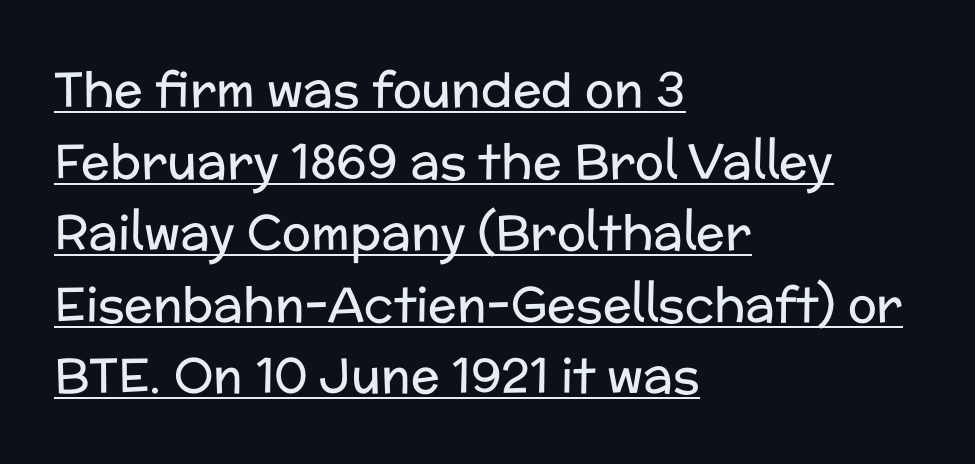
Q: Is the text bold? A: No.
Q: Is the text italic (slanted)? A: No, it is upright.
Q: Is the typeface a serif or a sans-serif typeface? A: Sans-serif.
Q: Is the text underlined? A: Yes.
Q: How is the paragraph aligned? A: Left-aligned.
Q: Is the spacing between letters normal or unusually wide? A: Normal.
Q: Is the spacing between lines tight, normal or loose? A: Normal.
Q: Width (condensed, normal, or wide)? A: Normal.
Q: Stroke contrast? A: Low.
Q: x-height? A: Medium.
Q: Monospaced? A: No.
